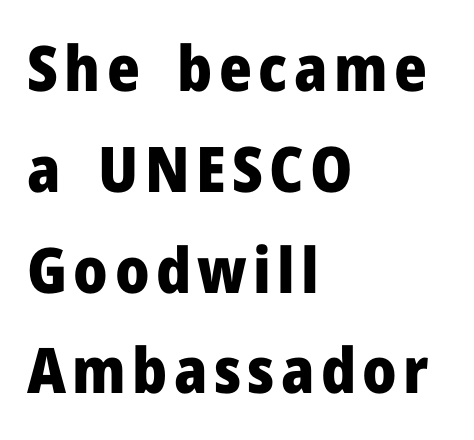
The image shows 63 px heavy sans-serif type, upright; set left-aligned, normal line spacing (1.6x), not underlined; low stroke contrast and a medium x-height.
